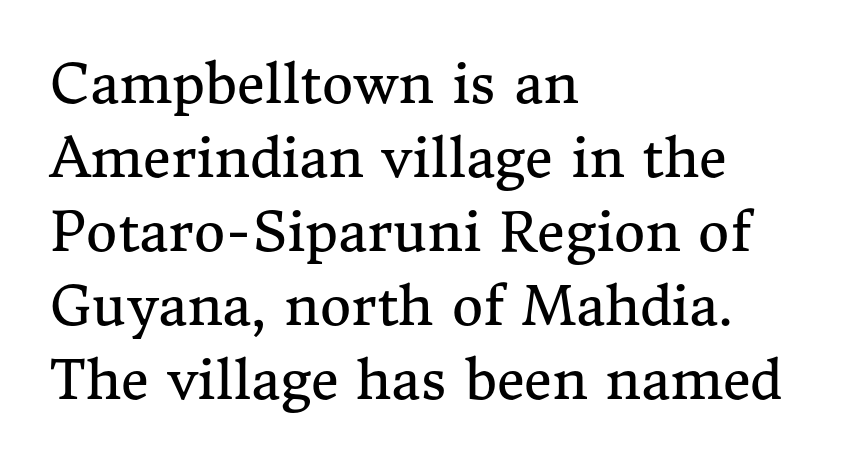
{"serif": "yes", "italic": "no", "bold": "no", "weight": "regular", "width": "normal", "stroke_contrast": "medium", "x_height": "medium", "monospaced": "no", "underline": "no", "align": "left", "line_spacing": "normal", "line_spacing_ratio": 1.37, "letter_spacing": "normal", "letter_spacing_em": 0.0, "glyph_px": 54}
